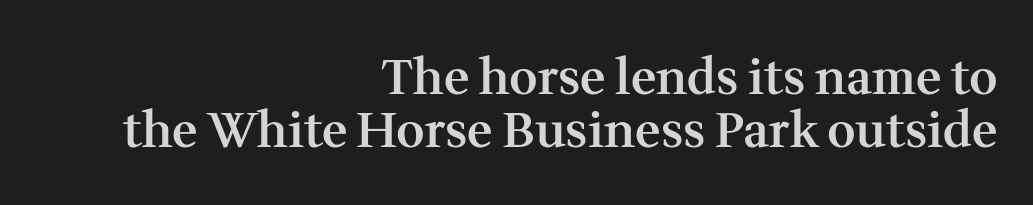
{"serif": "yes", "italic": "no", "bold": "semi", "weight": "semibold", "width": "normal", "stroke_contrast": "medium", "x_height": "medium", "monospaced": "no", "underline": "no", "align": "right", "line_spacing": "tight", "line_spacing_ratio": 1.08, "letter_spacing": "normal", "letter_spacing_em": 0.0, "glyph_px": 49}
